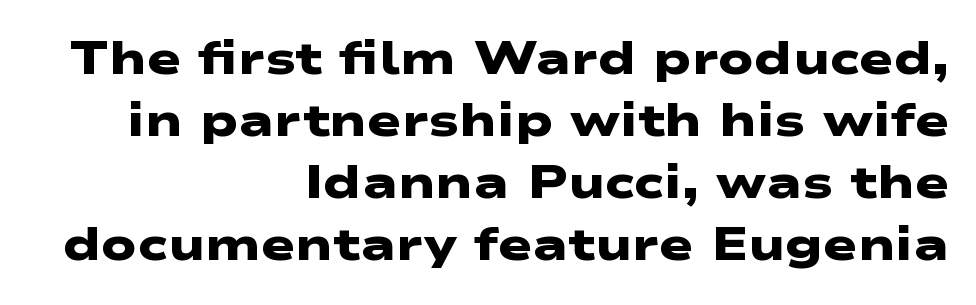
The image shows 46 px heavy, wide sans-serif type; set right-aligned, normal line spacing (1.35x), normal letter spacing, not underlined; low stroke contrast and a medium x-height.
